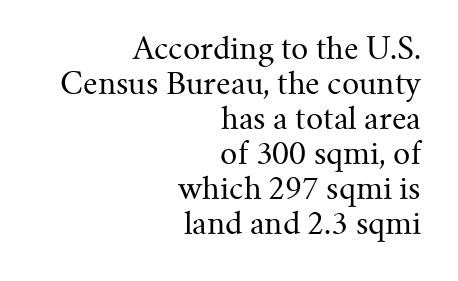
{"serif": "yes", "italic": "no", "bold": "no", "weight": "regular", "width": "normal", "stroke_contrast": "medium", "x_height": "small", "monospaced": "no", "underline": "no", "align": "right", "line_spacing_ratio": 1.17, "letter_spacing": "normal", "letter_spacing_em": 0.0, "glyph_px": 30}
